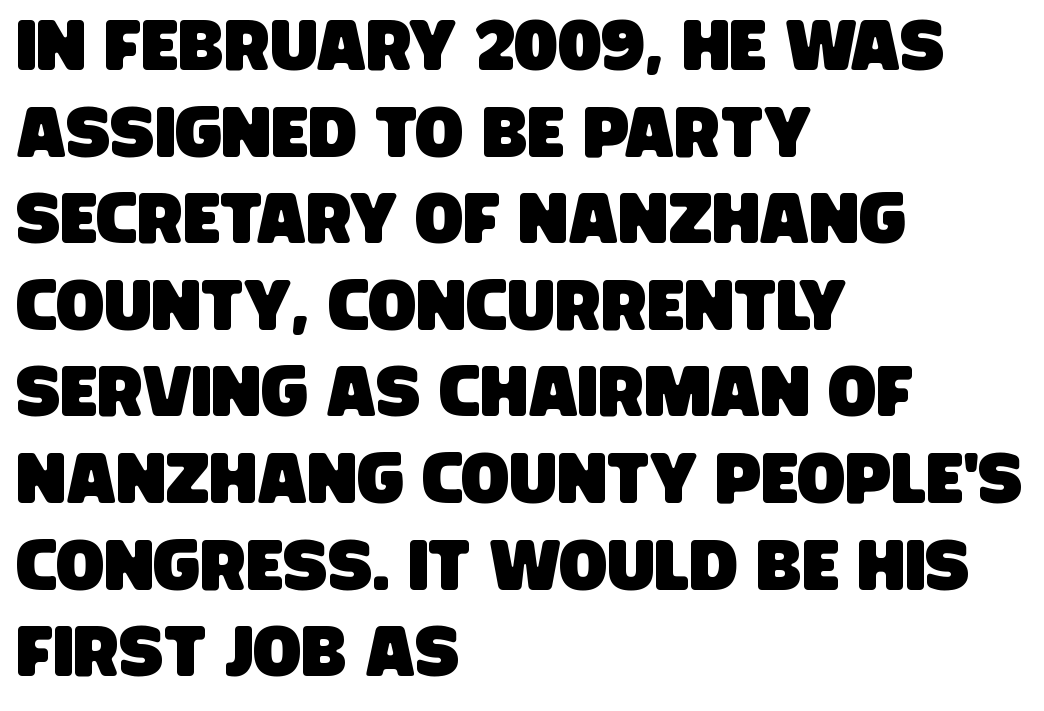
{"serif": "no", "width": "condensed", "stroke_contrast": "low", "x_height": "large", "monospaced": "no", "underline": "no", "align": "left", "line_spacing_ratio": 1.22, "letter_spacing": "normal", "letter_spacing_em": 0.0, "glyph_px": 71}
